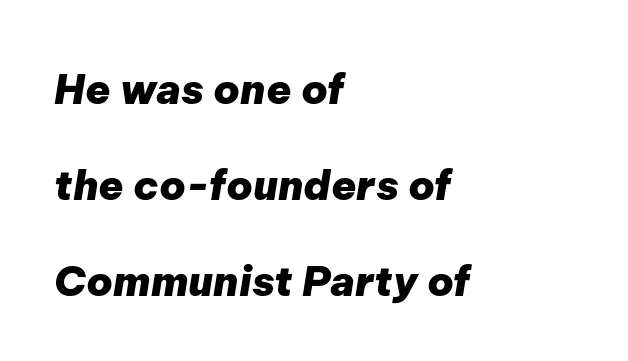
The image shows 41 px heavy type, italic (leaning right); set left-aligned, loose line spacing (2.34x), normal letter spacing, not underlined; low stroke contrast and a medium x-height.
